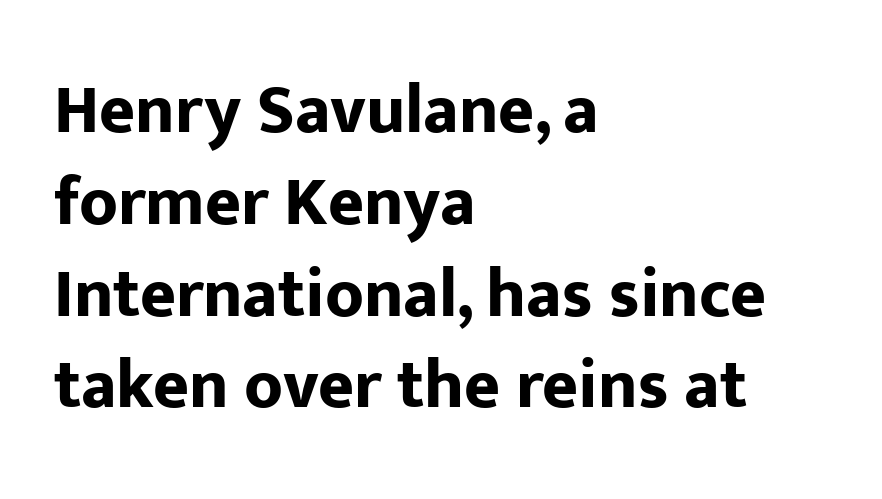
The image shows 69 px bold sans-serif type, upright; set left-aligned, normal line spacing (1.33x), normal letter spacing, not underlined; low stroke contrast and a medium x-height.
